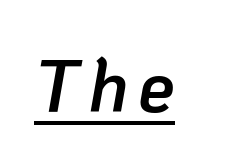
The image shows 74 px semibold type, italic (leaning right); set underlined; low stroke contrast and a medium x-height.
